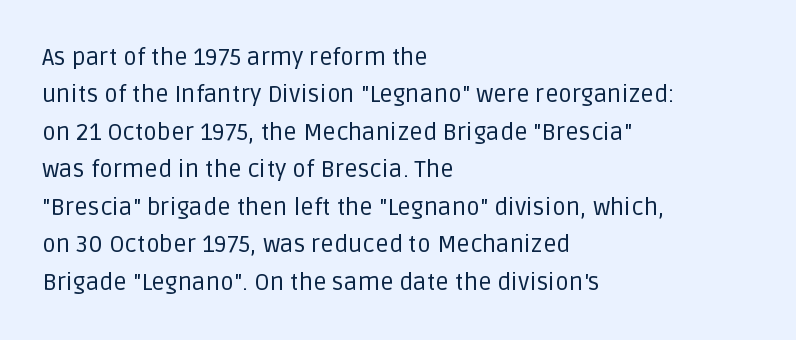
The image shows 24 px text type, upright; set left-aligned, normal line spacing (1.56x), normal letter spacing, not underlined.
